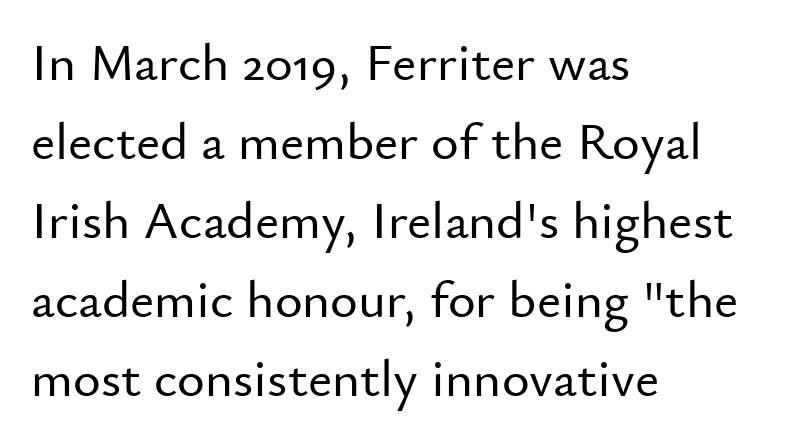
Q: Is the text italic (slanted)? A: No, it is upright.
Q: Is the typeface a serif or a sans-serif typeface? A: Sans-serif.
Q: Is the text underlined? A: No.
Q: How is the paragraph aligned? A: Left-aligned.
Q: Is the spacing between letters normal or unusually wide? A: Normal.
Q: Is the spacing between lines tight, normal or loose? A: Normal.
Q: Width (condensed, normal, or wide)? A: Normal.
Q: Stroke contrast? A: Low.
Q: x-height? A: Small.
Q: Monospaced? A: No.
